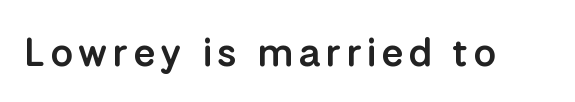
The zone under the glyphs is completely vacant. When letters stand straight like this, we call the style roman or upright. The passage shown is typed in a proportional face where columns would drift. Caption: semibold face, moderately heavy strokes. Grotesque or geometric, the face here clearly has no serifs.
